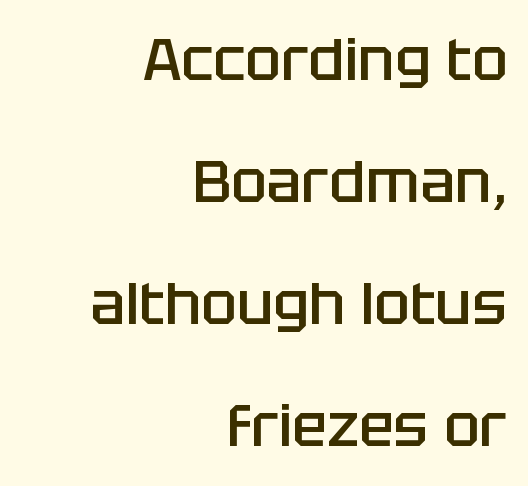
{"serif": "no", "italic": "no", "bold": "semi", "weight": "semibold", "width": "normal", "stroke_contrast": "low", "x_height": "large", "monospaced": "no", "underline": "no", "align": "right", "line_spacing": "loose", "line_spacing_ratio": 2.07, "letter_spacing": "normal", "letter_spacing_em": 0.0, "glyph_px": 59}
